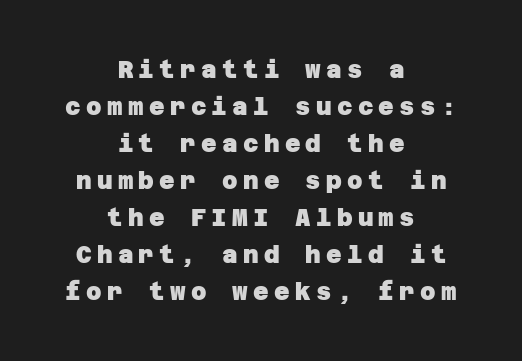
The image shows 24 px bold type; set centered, normal line spacing (1.54x), unusually wide letter spacing (+0.22 em), not underlined.
